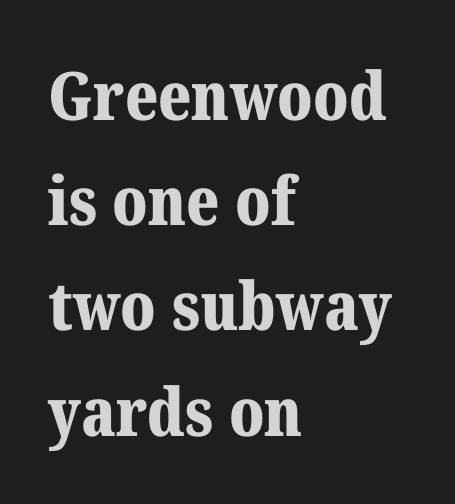
The image shows 67 px bold serif type, upright; set left-aligned, normal line spacing (1.57x), normal letter spacing, not underlined; medium stroke contrast and a medium x-height.
